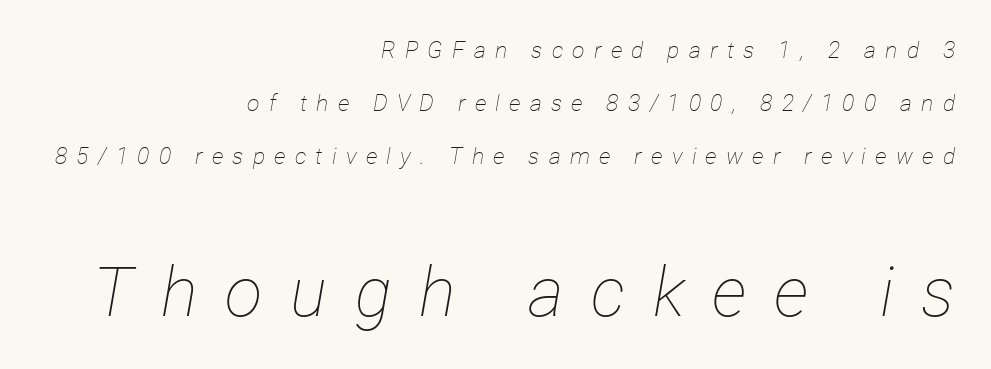
The image shows 69 px thin, condensed type, italic (leaning right); set right-aligned, loose line spacing (2.31x), unusually wide letter spacing (+0.4 em), not underlined; the second (bottom) block is 3.0x larger; low stroke contrast and a medium x-height.
